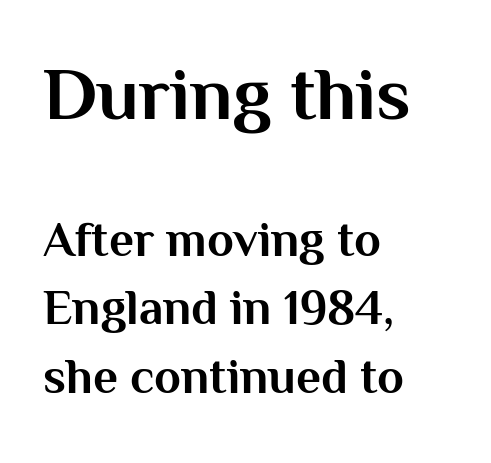
{"serif": "no", "italic": "no", "bold": "yes", "weight": "bold", "width": "normal", "stroke_contrast": "medium", "x_height": "medium", "monospaced": "no", "underline": "no", "align": "left", "line_spacing": "normal", "line_spacing_ratio": 1.4, "letter_spacing": "normal", "letter_spacing_em": 0.0, "larger_block": "first", "size_ratio": 1.51, "glyph_px": 74}
